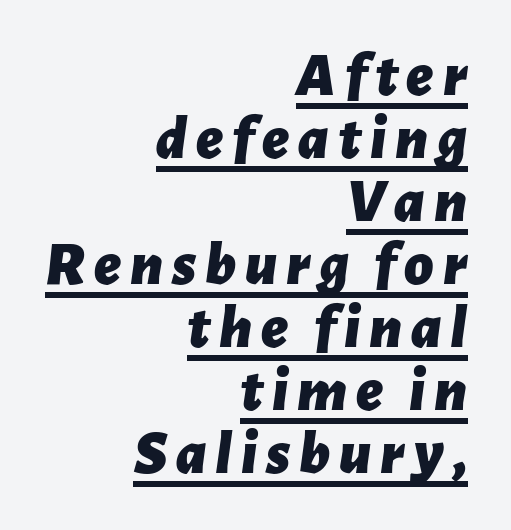
Q: Is the text bold? A: Yes.
Q: Is the text italic (slanted)? A: Yes, it leans right by about 7 degrees.
Q: Is the text underlined? A: Yes.
Q: How is the paragraph aligned? A: Right-aligned.
Q: Is the spacing between lines tight, normal or loose? A: Tight.
Q: Width (condensed, normal, or wide)? A: Normal.
Q: Stroke contrast? A: Low.
Q: x-height? A: Medium.
Q: Monospaced? A: No.
